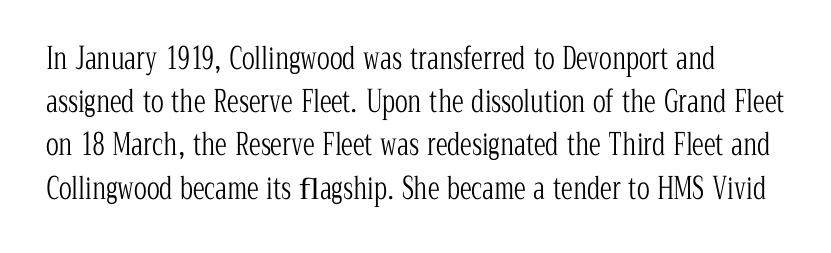
Q: Is the text bold? A: No.
Q: Is the text italic (slanted)? A: No, it is upright.
Q: Is the typeface a serif or a sans-serif typeface? A: Serif.
Q: Is the text underlined? A: No.
Q: Is the spacing between letters normal or unusually wide? A: Normal.
Q: Is the spacing between lines tight, normal or loose? A: Normal.
Q: Width (condensed, normal, or wide)? A: Condensed.
Q: Stroke contrast? A: Low.
Q: x-height? A: Medium.
Q: Monospaced? A: No.
